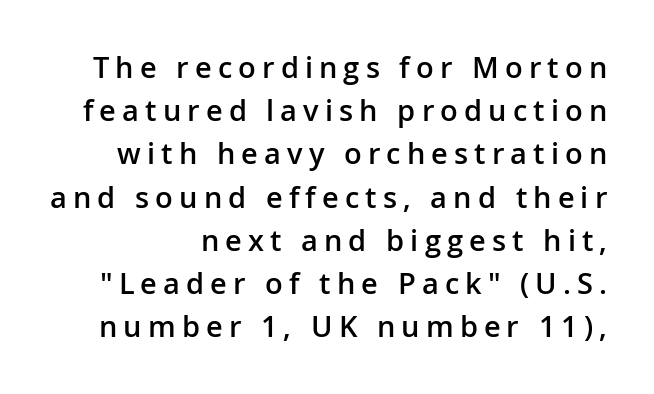
Students, this is semibold: more ink than regular, less than bold. Descender tails drop into unmarked territory. Honestly, the letter spacing is so wide it's the main thing you notice. This is sans-serif lettering, the kind often seen on screens and signage.
